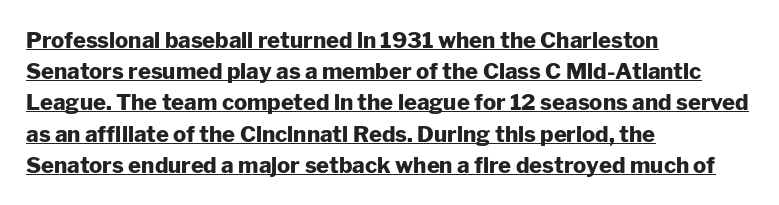
Q: Is the text bold? A: Yes.
Q: Is the text italic (slanted)? A: No, it is upright.
Q: Is the text underlined? A: Yes.
Q: How is the paragraph aligned? A: Left-aligned.
Q: Is the spacing between letters normal or unusually wide? A: Normal.
Q: Is the spacing between lines tight, normal or loose? A: Normal.
